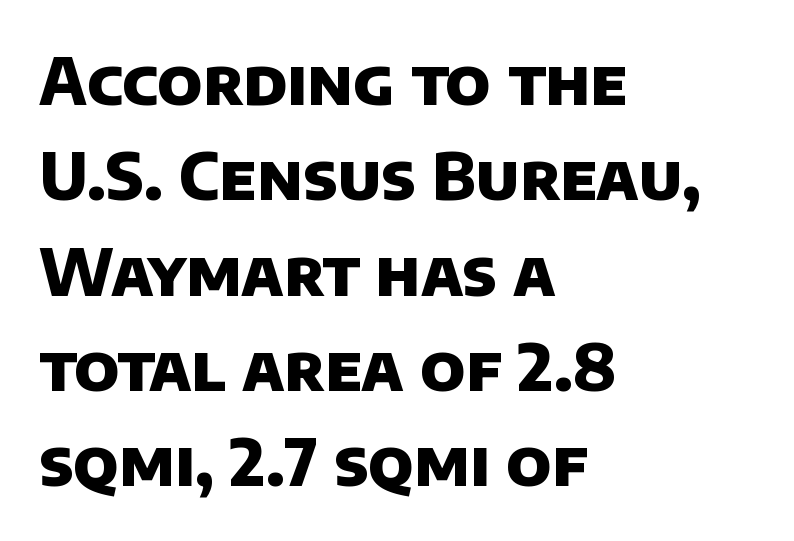
Looks like regular typesetting: each glyph gets only the width it needs. Evenly set lines give the paragraph a standard silhouette. The specimen omits any rule beneath the text block's lines. Set as a true bold cut, around the 700 mark.
